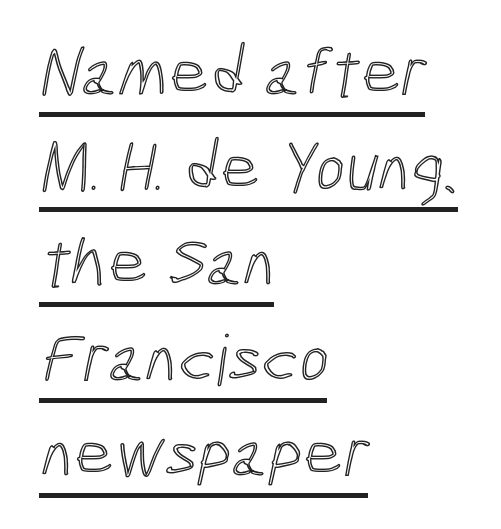
{"width": "condensed", "x_height": "medium", "monospaced": "no", "underline": "yes", "align": "left", "line_spacing": "normal", "line_spacing_ratio": 1.36, "letter_spacing": "normal", "letter_spacing_em": 0.0, "glyph_px": 70}
